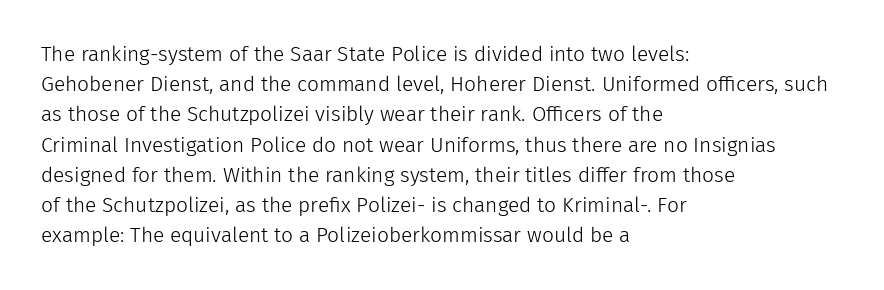
{"italic": "no", "bold": "no", "underline": "no", "align": "left", "line_spacing": "normal", "line_spacing_ratio": 1.44, "letter_spacing": "normal", "letter_spacing_em": 0.0, "glyph_px": 21}
